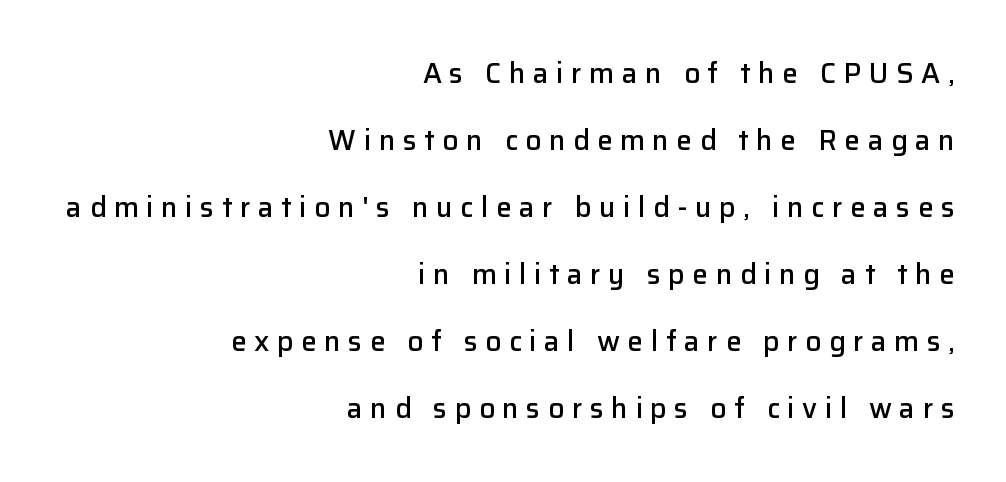
Q: Is the text bold? A: Semi-bold.
Q: Is the text italic (slanted)? A: No, it is upright.
Q: Is the typeface a serif or a sans-serif typeface? A: Sans-serif.
Q: Is the text underlined? A: No.
Q: How is the paragraph aligned? A: Right-aligned.
Q: Is the spacing between letters normal or unusually wide? A: Unusually wide.
Q: Is the spacing between lines tight, normal or loose? A: Loose.
Q: Width (condensed, normal, or wide)? A: Normal.
Q: Stroke contrast? A: Low.
Q: x-height? A: Medium.
Q: Monospaced? A: No.
